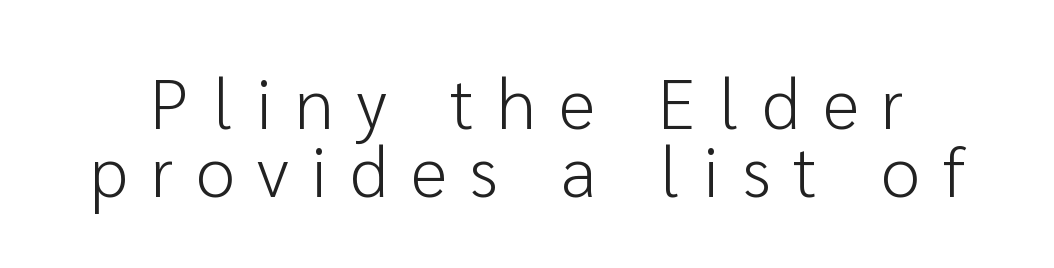
Each stroke keeps to a modest, everyday thickness or less. I'd call this a sans setting — the letters go barefoot. Is this a fixed-width face? No — the glyphs have proportional, varying widths. The specimen reads as upright at a glance.
